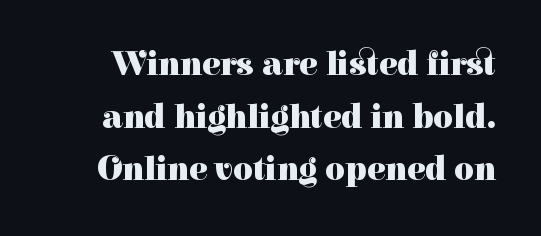
The image shows 34 px heavy serif type, upright; set normal line spacing (1.55x), normal letter spacing, not underlined; high stroke contrast and a medium x-height.
